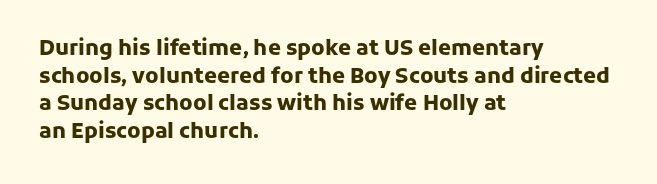
The image shows 21 px bold type, upright; set left-aligned, normal line spacing (1.32x), normal letter spacing, not underlined.
